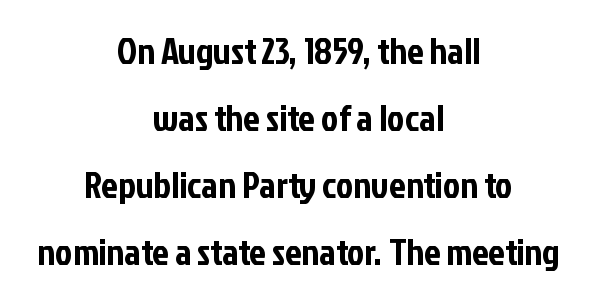
Italic: no, the glyphs are upright roman. I'd call this a sans setting — the letters go barefoot. Do the characters align in a grid? No, the font is proportional. These lines are centered, leaving both edges ragged. Decoration check: the copy has no underline. The gaps between neighbouring characters are ordinary and unremarkable.
